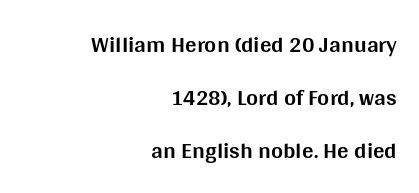
Q: Is the text bold? A: Yes.
Q: Is the text italic (slanted)? A: No, it is upright.
Q: Is the text underlined? A: No.
Q: How is the paragraph aligned? A: Right-aligned.
Q: Is the spacing between letters normal or unusually wide? A: Normal.
Q: Is the spacing between lines tight, normal or loose? A: Loose.
